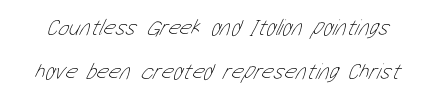
Q: Is the text bold? A: No.
Q: Is the text underlined? A: No.
Q: Is the spacing between letters normal or unusually wide? A: Normal.
Q: Is the spacing between lines tight, normal or loose? A: Loose.
